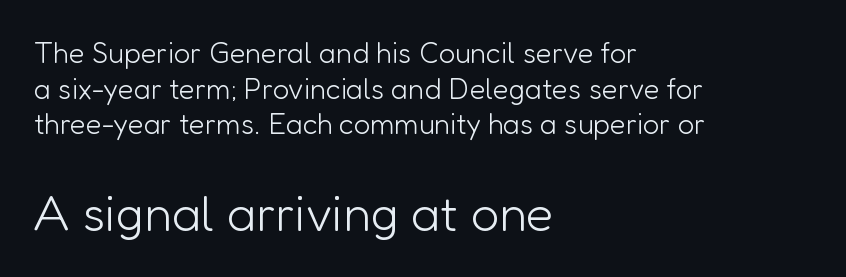
{"serif": "no", "italic": "no", "bold": "no", "weight": "light", "width": "normal", "stroke_contrast": "low", "x_height": "medium", "monospaced": "no", "underline": "no", "align": "left", "line_spacing_ratio": 1.23, "letter_spacing": "normal", "letter_spacing_em": 0.0, "larger_block": "second", "size_ratio": 1.72, "glyph_px": 50}
